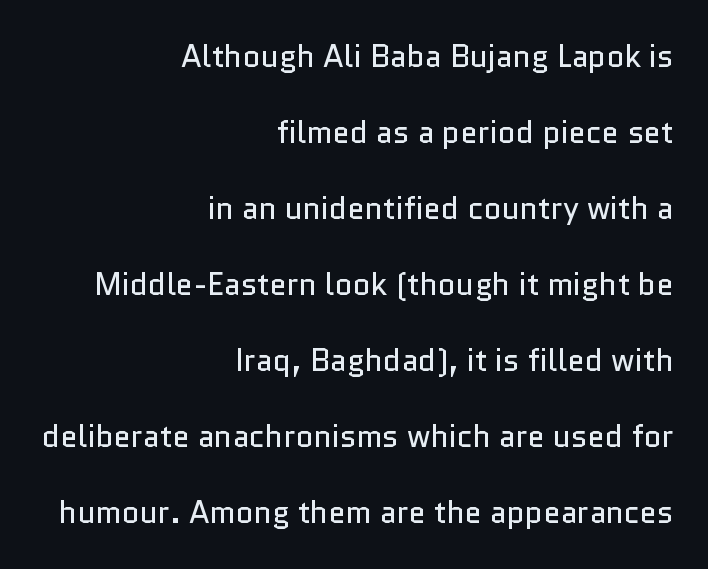
The image shows 31 px regular-weight sans-serif type, upright; set right-aligned, loose line spacing (2.45x), normal letter spacing, not underlined; low stroke contrast and a medium x-height.
